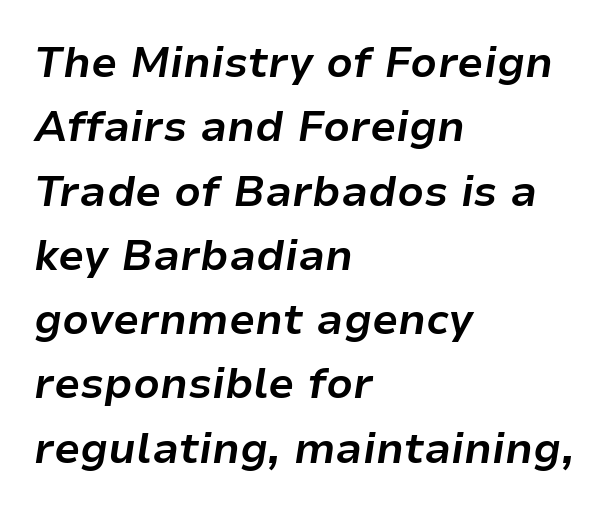
In terms of leading, this rendering sits right in the middle. The type is set solid horizontally, with unmodified tracking. There's an unmistakable incline to the writing here. Looks like regular typesetting: each glyph gets only the width it needs. Weight check: bold — yes, fully.
